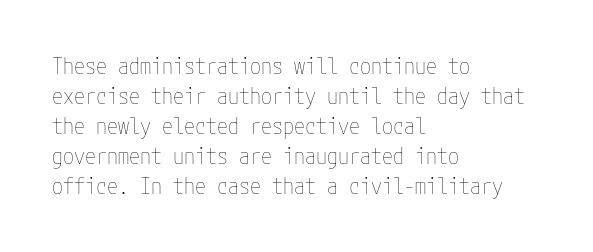
Reading down the column, the eye jumps a familiar distance to each next line. Left-aligned paragraph, ragged on the right. Check under the words: just untouched page. Nope, not italic — everything's standing straight.
